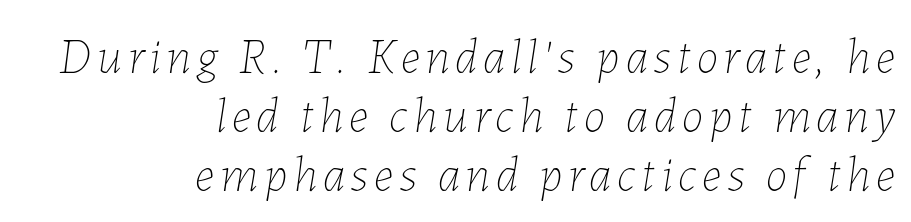
The image shows 49 px thin type, italic (leaning right); set right-aligned, line spacing 1.2x, not underlined; low stroke contrast and a medium x-height.
